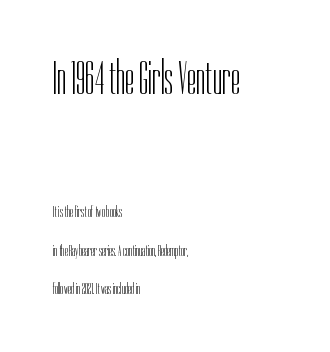
{"serif": "no", "italic": "no", "bold": "no", "weight": "light", "width": "condensed", "stroke_contrast": "low", "x_height": "medium", "monospaced": "no", "underline": "no", "align": "left", "line_spacing": "loose", "line_spacing_ratio": 2.4, "letter_spacing": "normal", "letter_spacing_em": 0.0, "larger_block": "first", "size_ratio": 2.94, "glyph_px": 47}
